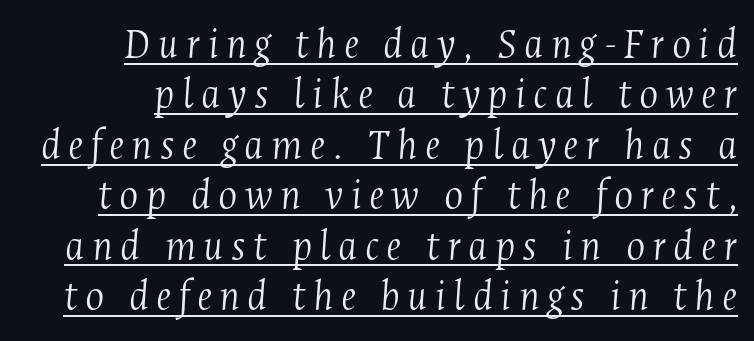
Q: Is the text bold? A: No.
Q: Is the text italic (slanted)? A: Yes, it leans right by about 4 degrees.
Q: Is the typeface a serif or a sans-serif typeface? A: Serif.
Q: Is the text underlined? A: Yes.
Q: Is the spacing between lines tight, normal or loose? A: Tight.
Q: Width (condensed, normal, or wide)? A: Condensed.
Q: Stroke contrast? A: Medium.
Q: x-height? A: Medium.
Q: Monospaced? A: No.
